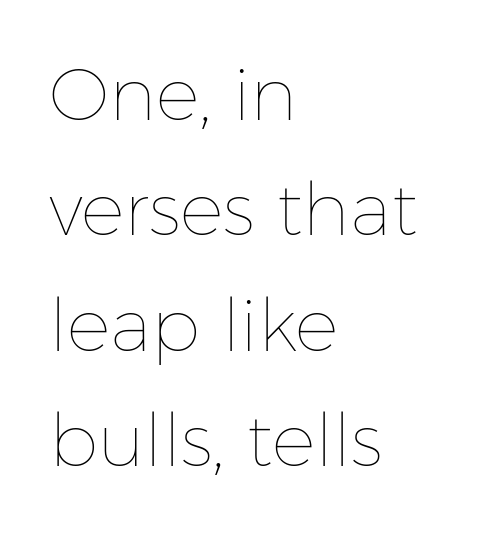
Q: Is the text bold? A: No.
Q: Is the text italic (slanted)? A: No, it is upright.
Q: Is the text underlined? A: No.
Q: How is the paragraph aligned? A: Left-aligned.
Q: Is the spacing between letters normal or unusually wide? A: Normal.
Q: Is the spacing between lines tight, normal or loose? A: Normal.
Q: Width (condensed, normal, or wide)? A: Normal.
Q: Stroke contrast? A: Low.
Q: x-height? A: Medium.
Q: Monospaced? A: No.
